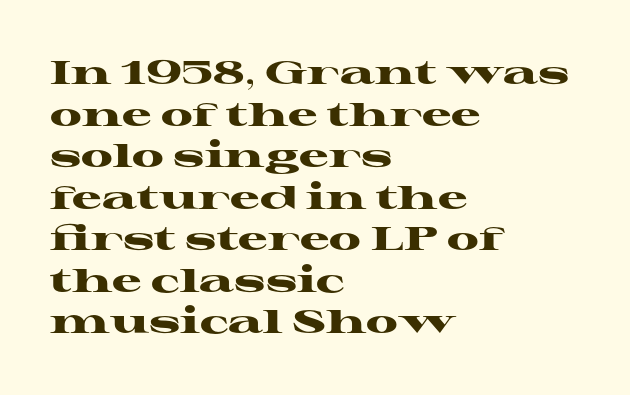
Q: Is the text bold? A: Yes.
Q: Is the text italic (slanted)? A: No, it is upright.
Q: Is the typeface a serif or a sans-serif typeface? A: Serif.
Q: Is the text underlined? A: No.
Q: How is the paragraph aligned? A: Left-aligned.
Q: Is the spacing between letters normal or unusually wide? A: Normal.
Q: Is the spacing between lines tight, normal or loose? A: Normal.
Q: Width (condensed, normal, or wide)? A: Wide.
Q: Stroke contrast? A: High.
Q: x-height? A: Medium.
Q: Monospaced? A: No.
